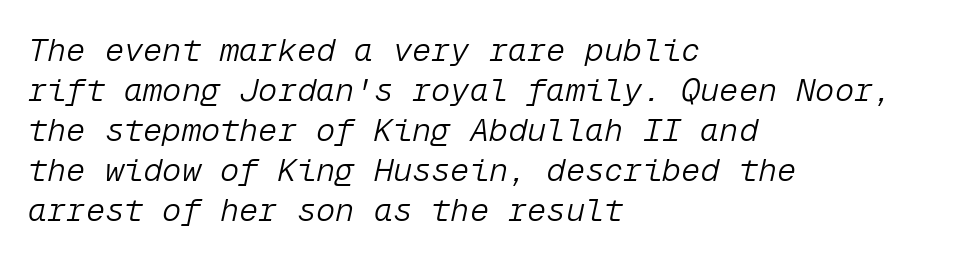
Emphasis-style slanted type is in use. No extra tracking has been applied to these lines. Each new line begins a customary step beneath the previous one. Monospaced: the letters line up in strict vertical columns.
